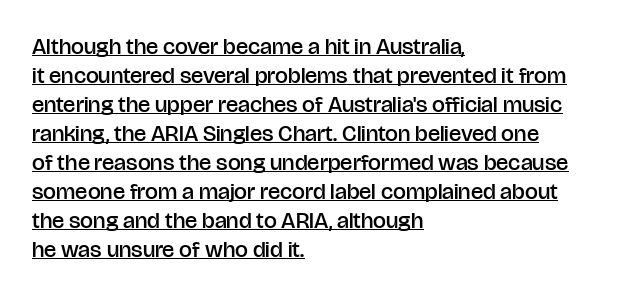
Q: Is the text bold? A: Semi-bold.
Q: Is the text italic (slanted)? A: No, it is upright.
Q: Is the text underlined? A: Yes.
Q: How is the paragraph aligned? A: Left-aligned.
Q: Is the spacing between letters normal or unusually wide? A: Normal.
Q: Is the spacing between lines tight, normal or loose? A: Normal.
